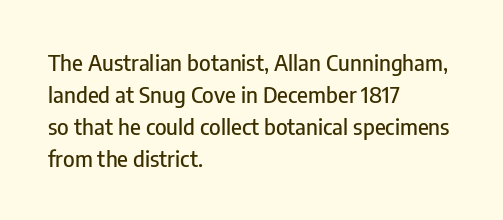
Q: Is the text italic (slanted)? A: No, it is upright.
Q: Is the text underlined? A: No.
Q: How is the paragraph aligned? A: Left-aligned.
Q: Is the spacing between letters normal or unusually wide? A: Normal.
Q: Is the spacing between lines tight, normal or loose? A: Normal.
